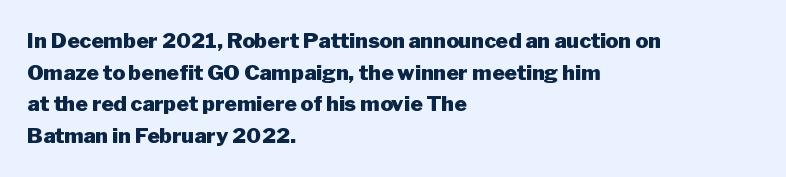
This is roman type, the default non-slanted kind. Observe the ordinary spacing: letters are neighbours, not strangers. The space between consecutive lines is moderate. Leftover space on each line is placed entirely after the last word. The string is rendered with underlining switched off. What weight is shown? A full bold with thick strokes.
